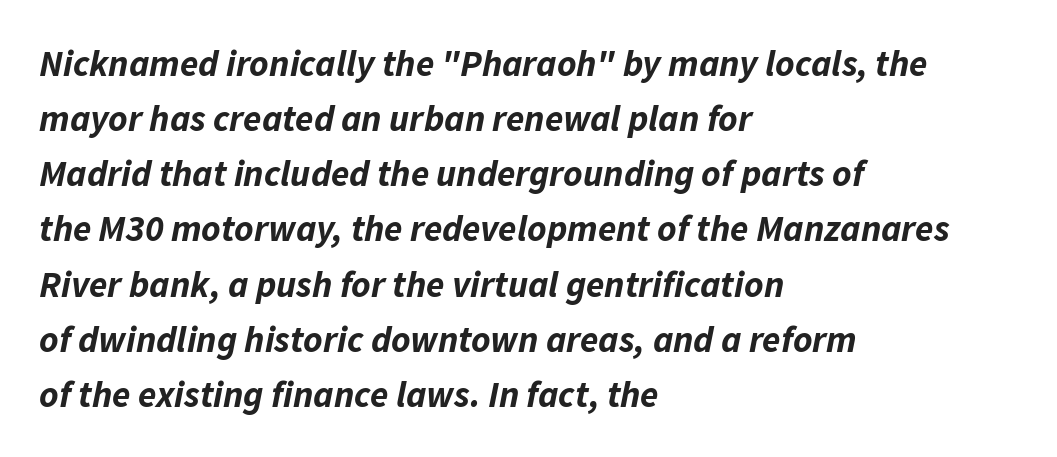
The image shows 37 px bold type, italic (leaning right); set left-aligned, normal line spacing (1.49x), normal letter spacing, not underlined; low stroke contrast and a medium x-height.
